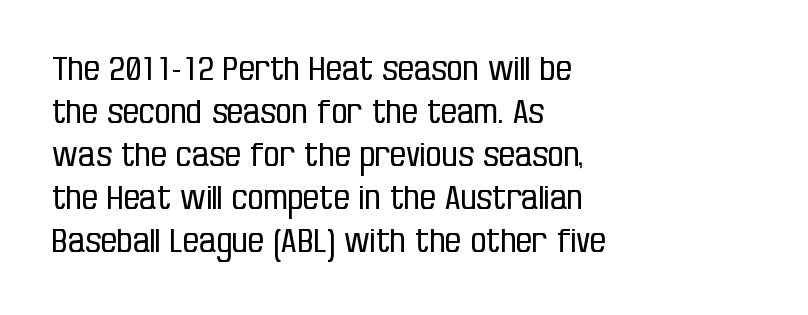
The letters carry no serifs — their stems end cleanly without finishing strokes. The words here are not underlined. This reads as an unemphasized weight, regular at the heaviest. In terms of posture, this sample is upright.
